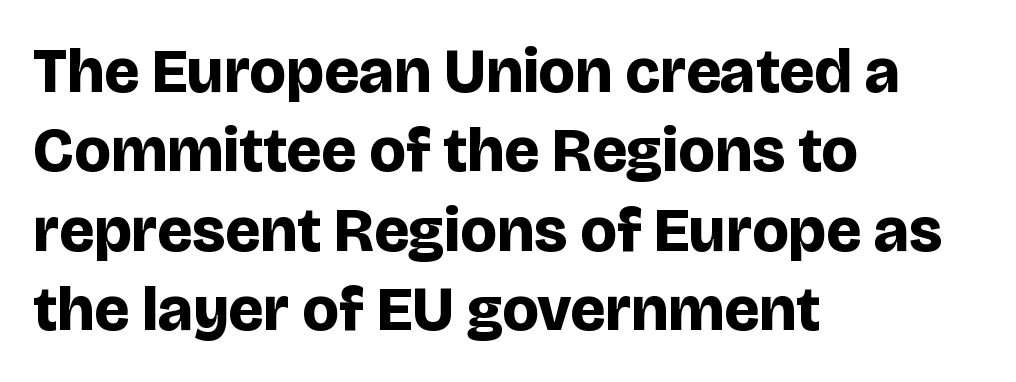
The rag falls on the right side of this text block. There is no visible air inserted between adjacent glyphs. Are there feet on the stems? There aren't — it's a sans. Whoever set this chose a conventional vertical rhythm. The string is rendered with underlining switched off. Italic: no, the glyphs are upright roman.
